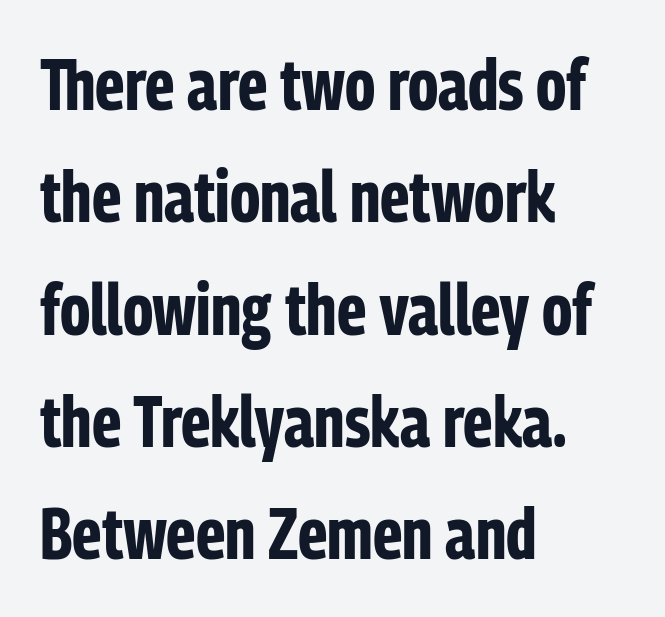
Is there much room between lines? A standard amount, neither cramped nor airy. The space directly below the letters is spotless. Thick stems and heavy bowls — unmistakably bold. Looks like regular typesetting: each glyph gets only the width it needs. The lettering stays uniformly vertical, giving the passage a roman look.
